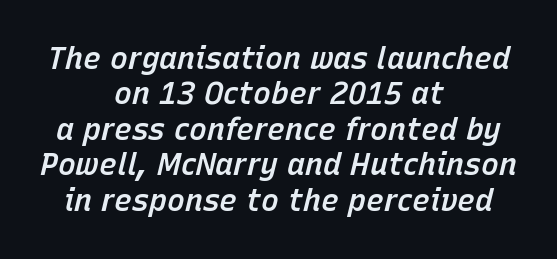
Q: Is the text bold? A: Semi-bold.
Q: Is the text italic (slanted)? A: Yes, it leans right by about 15 degrees.
Q: Is the text underlined? A: No.
Q: How is the paragraph aligned? A: Centered.
Q: Is the spacing between letters normal or unusually wide? A: Normal.
Q: Width (condensed, normal, or wide)? A: Normal.
Q: Stroke contrast? A: Low.
Q: x-height? A: Medium.
Q: Monospaced? A: No.
